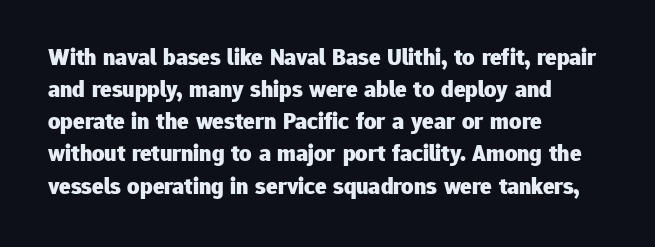
{"italic": "no", "bold": "yes", "underline": "no", "align": "left", "line_spacing": "normal", "line_spacing_ratio": 1.34, "letter_spacing": "normal", "letter_spacing_em": 0.0, "glyph_px": 24}
